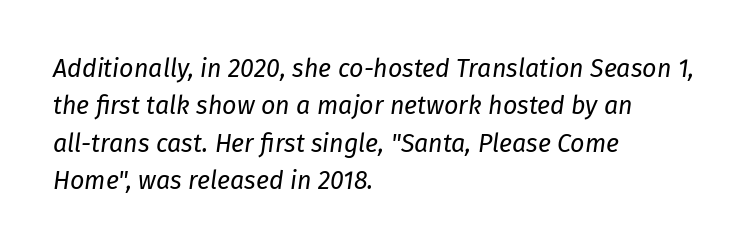
{"italic": "yes", "lean": "right", "slant_degrees": 8, "bold": "no", "underline": "no", "align": "left", "line_spacing": "normal", "line_spacing_ratio": 1.5, "letter_spacing": "normal", "letter_spacing_em": 0.0, "glyph_px": 25}
